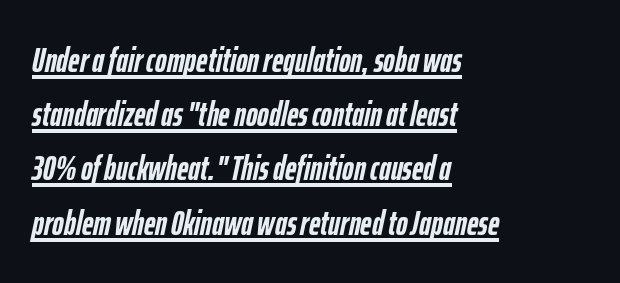
There's an unmistakable incline to the writing here. The passage is arranged the way most books set body copy — flush left. How are the letters spaced? Ordinarily, with no added tracking. The vertical gap from one line to the next is medium. A typographer would call this underscored text.
